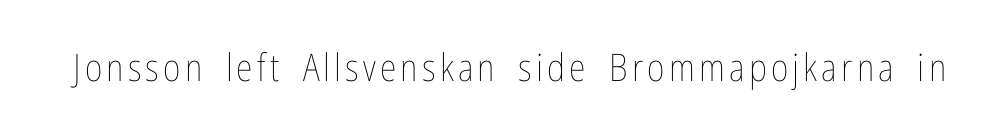
Q: Is the text bold? A: No.
Q: Is the text italic (slanted)? A: No, it is upright.
Q: Is the text underlined? A: No.
Q: Width (condensed, normal, or wide)? A: Condensed.
Q: Stroke contrast? A: Low.
Q: x-height? A: Medium.
Q: Monospaced? A: No.
